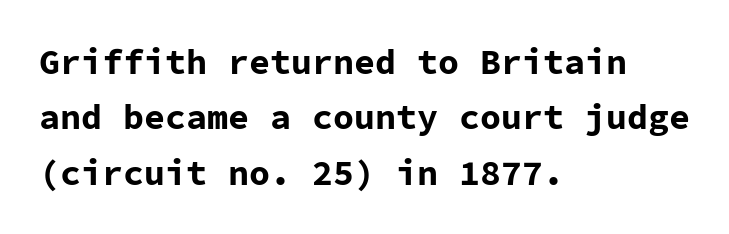
Q: Is the text bold? A: Yes.
Q: Is the text italic (slanted)? A: No, it is upright.
Q: Is the typeface a serif or a sans-serif typeface? A: Sans-serif.
Q: Is the text underlined? A: No.
Q: How is the paragraph aligned? A: Left-aligned.
Q: Is the spacing between letters normal or unusually wide? A: Normal.
Q: Is the spacing between lines tight, normal or loose? A: Normal.
Q: Width (condensed, normal, or wide)? A: Normal.
Q: Stroke contrast? A: Low.
Q: x-height? A: Medium.
Q: Monospaced? A: Yes.
